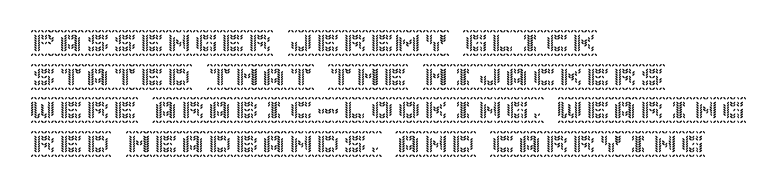
{"italic": "no", "underline": "no", "align": "left", "line_spacing": "normal", "line_spacing_ratio": 1.25, "letter_spacing": "normal", "letter_spacing_em": 0.0, "glyph_px": 27}
